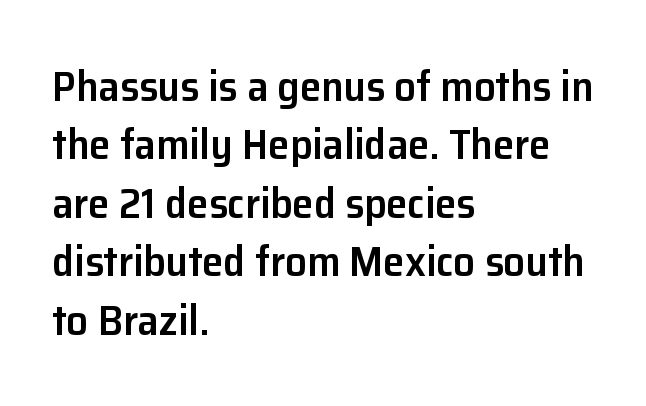
The image shows 43 px semibold sans-serif type, upright; set left-aligned, normal line spacing (1.36x), normal letter spacing, not underlined; low stroke contrast and a medium x-height.
